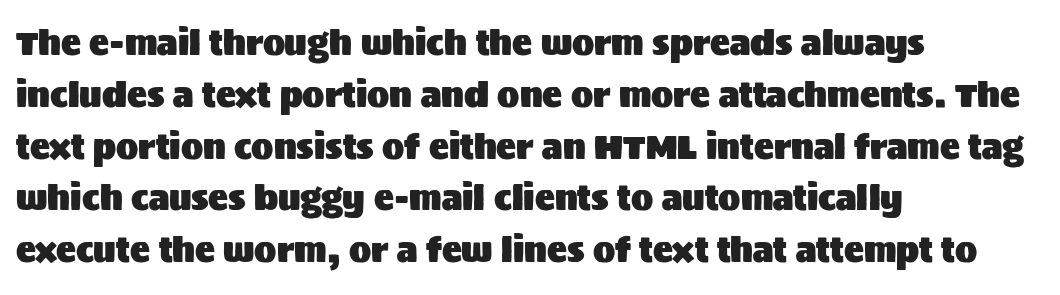
Q: Is the text italic (slanted)? A: No, it is upright.
Q: Is the typeface a serif or a sans-serif typeface? A: Sans-serif.
Q: Is the text underlined? A: No.
Q: How is the paragraph aligned? A: Left-aligned.
Q: Is the spacing between letters normal or unusually wide? A: Normal.
Q: Is the spacing between lines tight, normal or loose? A: Normal.
Q: Width (condensed, normal, or wide)? A: Normal.
Q: Stroke contrast? A: Medium.
Q: x-height? A: Large.
Q: Monospaced? A: No.
